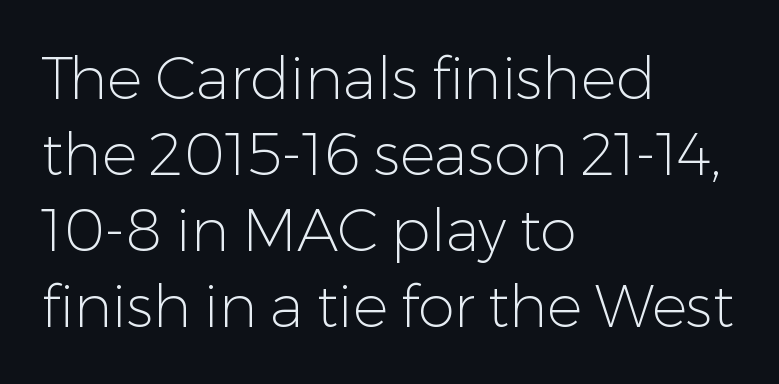
Q: Is the text bold? A: No.
Q: Is the text italic (slanted)? A: No, it is upright.
Q: Is the typeface a serif or a sans-serif typeface? A: Sans-serif.
Q: Is the text underlined? A: No.
Q: How is the paragraph aligned? A: Left-aligned.
Q: Is the spacing between letters normal or unusually wide? A: Normal.
Q: Is the spacing between lines tight, normal or loose? A: Normal.
Q: Width (condensed, normal, or wide)? A: Normal.
Q: Stroke contrast? A: Low.
Q: x-height? A: Medium.
Q: Monospaced? A: No.
